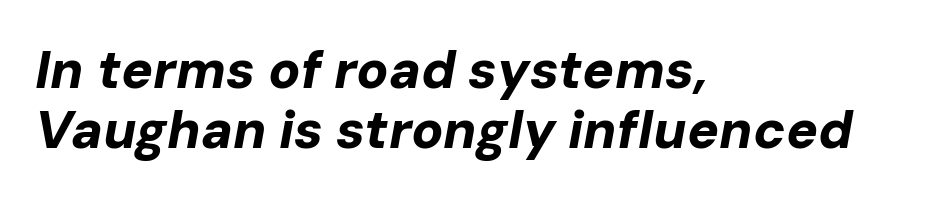
{"italic": "yes", "lean": "right", "slant_degrees": 10, "bold": "yes", "weight": "bold", "width": "normal", "stroke_contrast": "low", "x_height": "medium", "monospaced": "no", "underline": "no", "align": "left", "line_spacing": "tight", "line_spacing_ratio": 1.14, "letter_spacing": "normal", "letter_spacing_em": 0.0, "glyph_px": 53}
